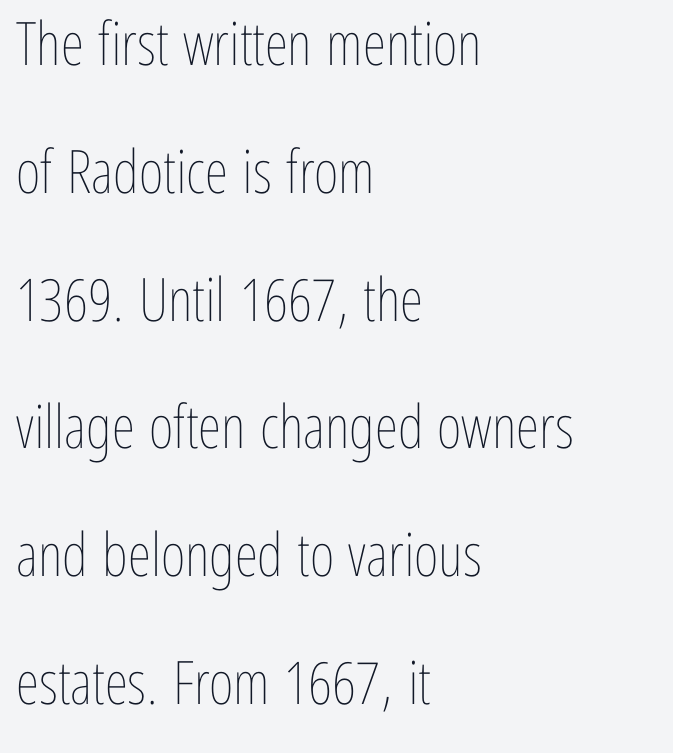
The image shows 60 px thin, condensed type, upright; set left-aligned, loose line spacing (2.13x), normal letter spacing, not underlined; low stroke contrast and a medium x-height.
